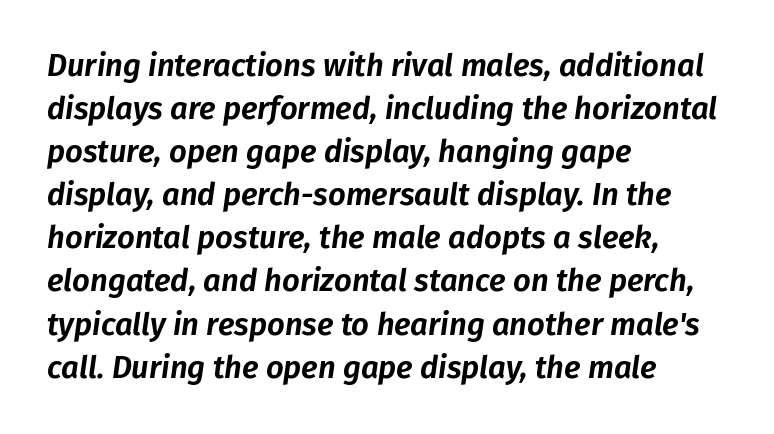
Q: Is the text italic (slanted)? A: Yes, it leans right by about 8 degrees.
Q: Is the text underlined? A: No.
Q: How is the paragraph aligned? A: Left-aligned.
Q: Is the spacing between letters normal or unusually wide? A: Normal.
Q: Is the spacing between lines tight, normal or loose? A: Normal.
Q: Width (condensed, normal, or wide)? A: Normal.
Q: Stroke contrast? A: Low.
Q: x-height? A: Medium.
Q: Monospaced? A: No.
